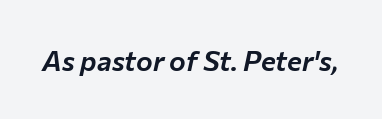
The image shows 28 px text type, italic (leaning right); set normal letter spacing, not underlined; low stroke contrast and a medium x-height.
